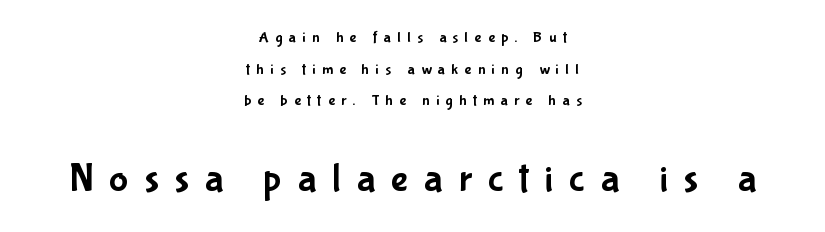
{"serif": "no", "italic": "no", "width": "condensed", "stroke_contrast": "low", "x_height": "medium", "monospaced": "no", "underline": "no", "align": "center", "line_spacing": "loose", "line_spacing_ratio": 1.98, "letter_spacing": "wide", "letter_spacing_em": 0.4, "larger_block": "second", "size_ratio": 2.5, "glyph_px": 40}
